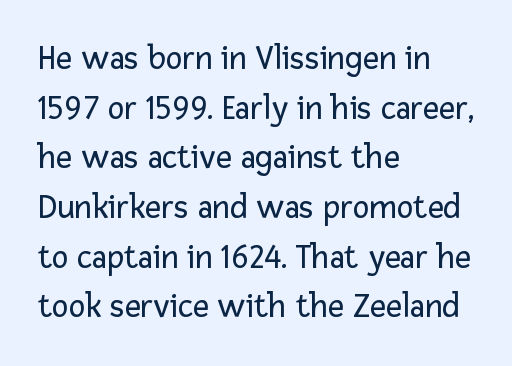
Q: Is the text bold? A: No.
Q: Is the text italic (slanted)? A: No, it is upright.
Q: Is the typeface a serif or a sans-serif typeface? A: Sans-serif.
Q: Is the text underlined? A: No.
Q: How is the paragraph aligned? A: Left-aligned.
Q: Is the spacing between letters normal or unusually wide? A: Normal.
Q: Is the spacing between lines tight, normal or loose? A: Normal.
Q: Width (condensed, normal, or wide)? A: Normal.
Q: Stroke contrast? A: Low.
Q: x-height? A: Medium.
Q: Monospaced? A: No.
